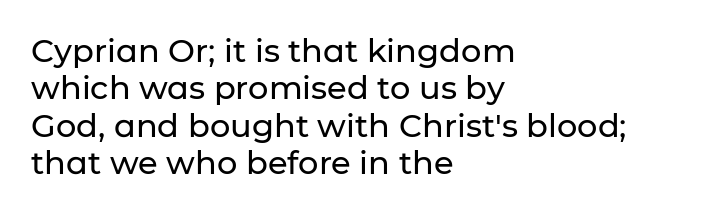
Short note: letters normally spaced. Alignment: flush left. Note: no serifs on the glyphs. You could not count columns in this text — the font is proportionally spaced. The font's upright variant was chosen for this text. Rule under the text: the space is simply empty.
